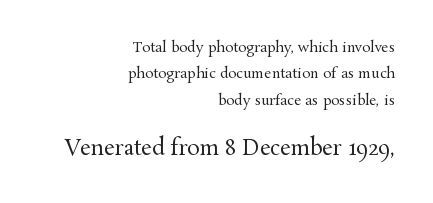
Q: Is the text bold? A: No.
Q: Is the text italic (slanted)? A: No, it is upright.
Q: Is the text underlined? A: No.
Q: How is the paragraph aligned? A: Right-aligned.
Q: Is the spacing between letters normal or unusually wide? A: Normal.
Q: Which block of text is set in a larger size, the first (top) or the second (bottom)? A: The second (bottom) one.
